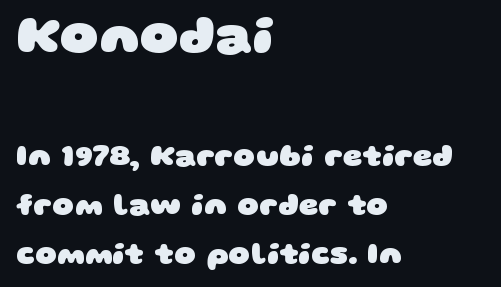
Q: Is the text bold? A: Yes.
Q: Is the typeface a serif or a sans-serif typeface? A: Sans-serif.
Q: Is the text underlined? A: No.
Q: How is the paragraph aligned? A: Left-aligned.
Q: Is the spacing between letters normal or unusually wide? A: Normal.
Q: Is the spacing between lines tight, normal or loose? A: Normal.
Q: Which block of text is set in a larger size, the first (top) or the second (bottom)? A: The first (top) one.
Q: Width (condensed, normal, or wide)? A: Wide.
Q: Stroke contrast? A: Low.
Q: x-height? A: Large.
Q: Monospaced? A: No.
